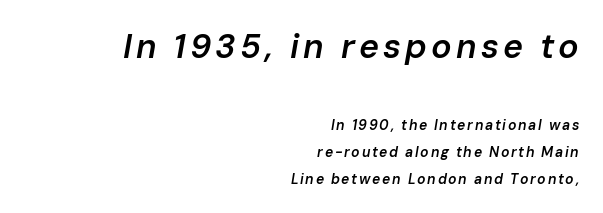
Q: Is the text bold? A: Semi-bold.
Q: Is the text italic (slanted)? A: Yes, it leans right by about 10 degrees.
Q: Is the text underlined? A: No.
Q: How is the paragraph aligned? A: Right-aligned.
Q: Is the spacing between lines tight, normal or loose? A: Loose.
Q: Which block of text is set in a larger size, the first (top) or the second (bottom)? A: The first (top) one.
Q: Width (condensed, normal, or wide)? A: Normal.
Q: Stroke contrast? A: Low.
Q: x-height? A: Medium.
Q: Monospaced? A: No.
